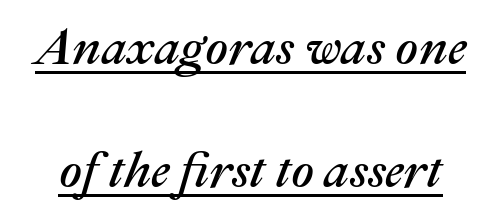
Q: Is the text italic (slanted)? A: Yes, it leans right by about 22 degrees.
Q: Is the text underlined? A: Yes.
Q: Is the spacing between letters normal or unusually wide? A: Normal.
Q: Is the spacing between lines tight, normal or loose? A: Loose.
Q: Width (condensed, normal, or wide)? A: Normal.
Q: Stroke contrast? A: Medium.
Q: x-height? A: Medium.
Q: Monospaced? A: No.
